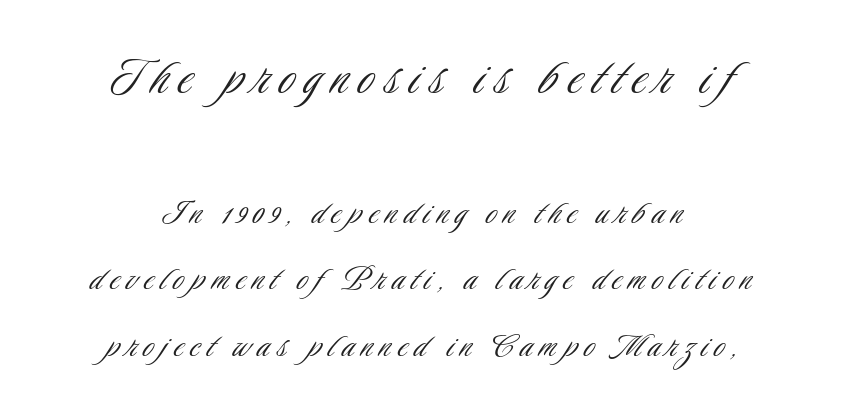
The image shows 58 px light, condensed sans-serif type; set centered, line spacing 1.71x, not underlined; the first (top) block is 1.49x larger; low stroke contrast and a small x-height.
